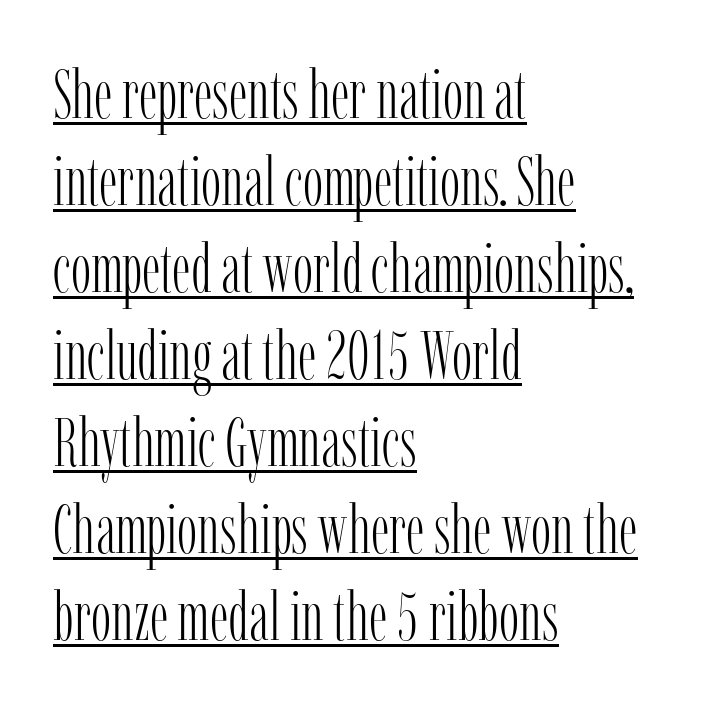
The image shows 68 px light, condensed serif type, upright; set left-aligned, normal line spacing (1.28x), normal letter spacing, underlined; low stroke contrast and a medium x-height.
